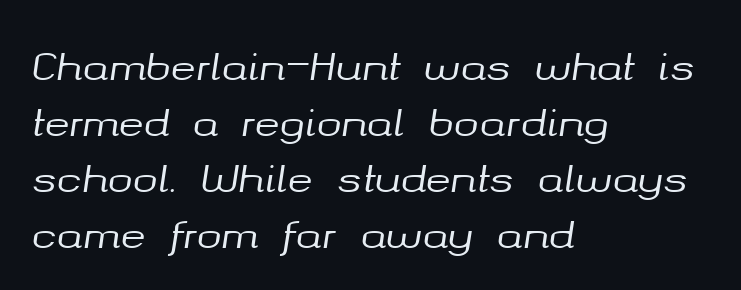
{"italic": "yes", "lean": "right", "slant_degrees": 8, "width": "normal", "stroke_contrast": "medium", "x_height": "medium", "monospaced": "no", "underline": "no", "align": "left", "line_spacing": "normal", "line_spacing_ratio": 1.47, "letter_spacing": "normal", "letter_spacing_em": 0.0, "glyph_px": 38}
